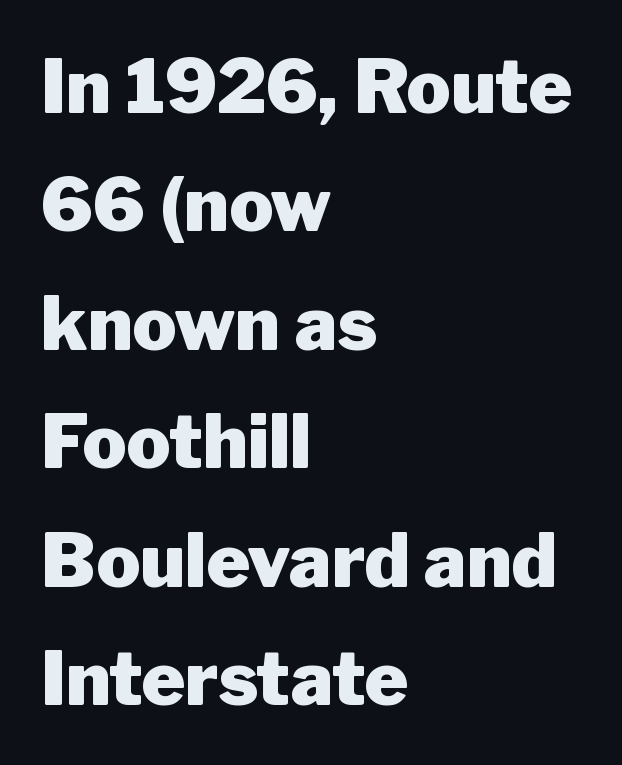
The image shows 74 px heavy sans-serif type, upright; set left-aligned, normal line spacing (1.6x), normal letter spacing, not underlined; low stroke contrast and a medium x-height.
